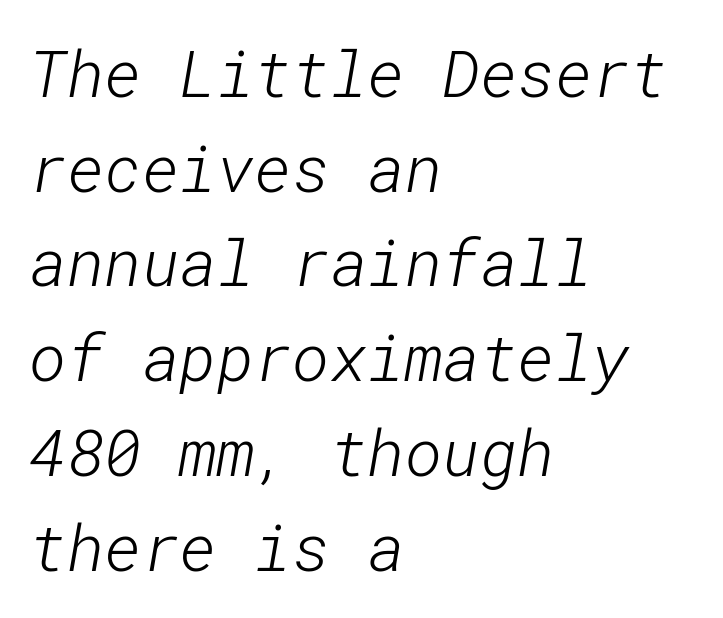
{"serif": "no", "bold": "no", "weight": "light", "width": "normal", "stroke_contrast": "low", "x_height": "medium", "underline": "no", "align": "left", "line_spacing": "normal", "line_spacing_ratio": 1.48, "letter_spacing": "normal", "letter_spacing_em": 0.0, "glyph_px": 64}
